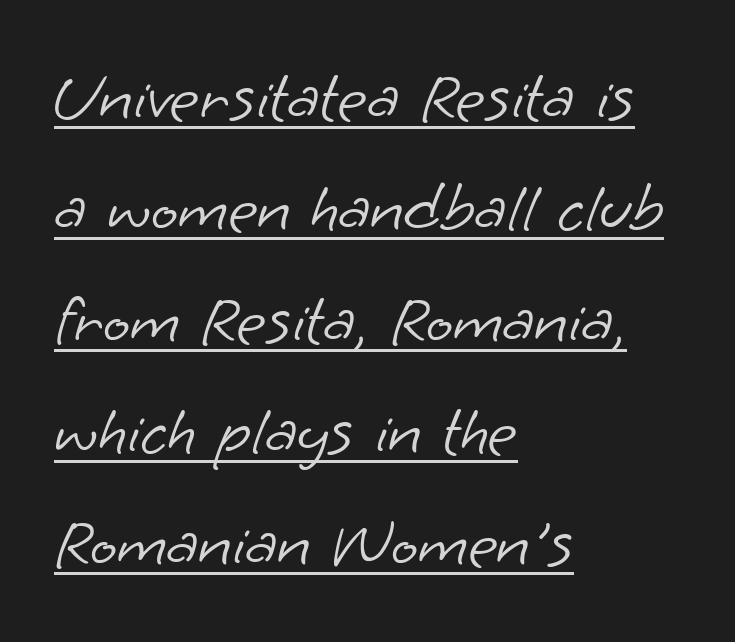
{"serif": "no", "bold": "no", "weight": "light", "width": "normal", "stroke_contrast": "low", "x_height": "small", "monospaced": "no", "underline": "yes", "align": "left", "line_spacing": "normal", "line_spacing_ratio": 1.57, "letter_spacing": "normal", "letter_spacing_em": 0.0, "glyph_px": 71}
